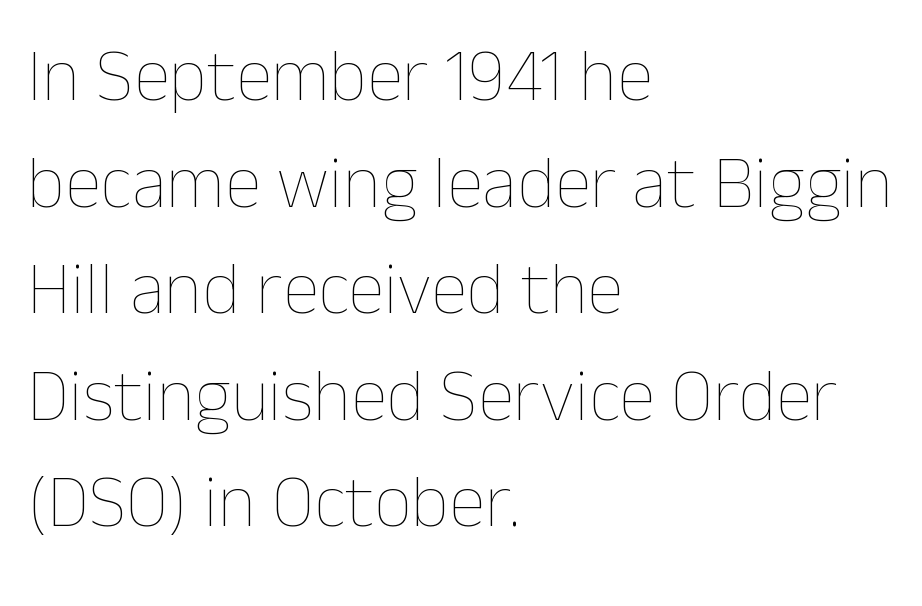
{"italic": "no", "bold": "no", "weight": "thin", "width": "normal", "stroke_contrast": "low", "x_height": "medium", "monospaced": "no", "underline": "no", "align": "left", "line_spacing": "normal", "line_spacing_ratio": 1.44, "letter_spacing": "normal", "letter_spacing_em": 0.0, "glyph_px": 74}
